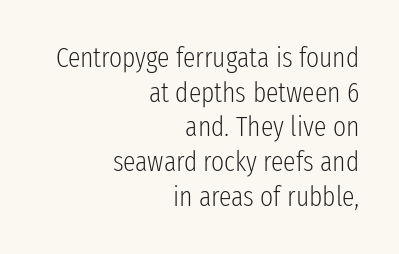
The image shows 28 px light, condensed sans-serif type, upright; set right-aligned, line spacing 1.24x, normal letter spacing, not underlined; low stroke contrast and a medium x-height.
